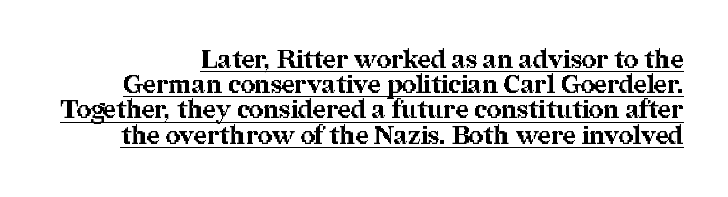
Is there much room between lines? No — they nearly touch. No italicization has been applied; the sample stays upright. The letters sit at their default tracking, neither squeezed nor spread. Has an underline been added? It has.
